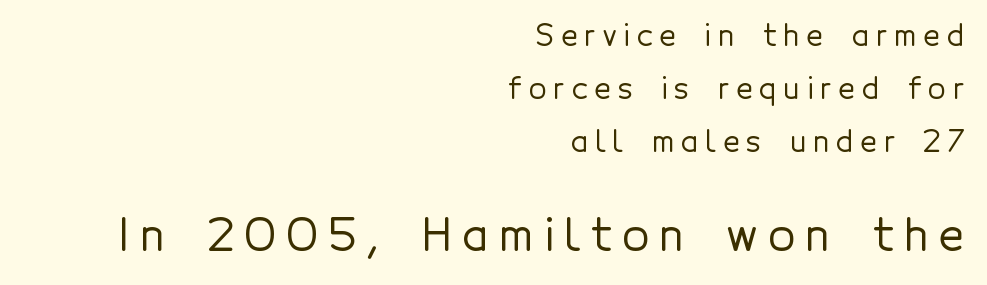
{"serif": "no", "italic": "no", "width": "normal", "x_height": "medium", "monospaced": "no", "underline": "no", "align": "right", "line_spacing_ratio": 1.82, "letter_spacing": "wide", "letter_spacing_em": 0.24, "larger_block": "second", "size_ratio": 1.52, "glyph_px": 44}
